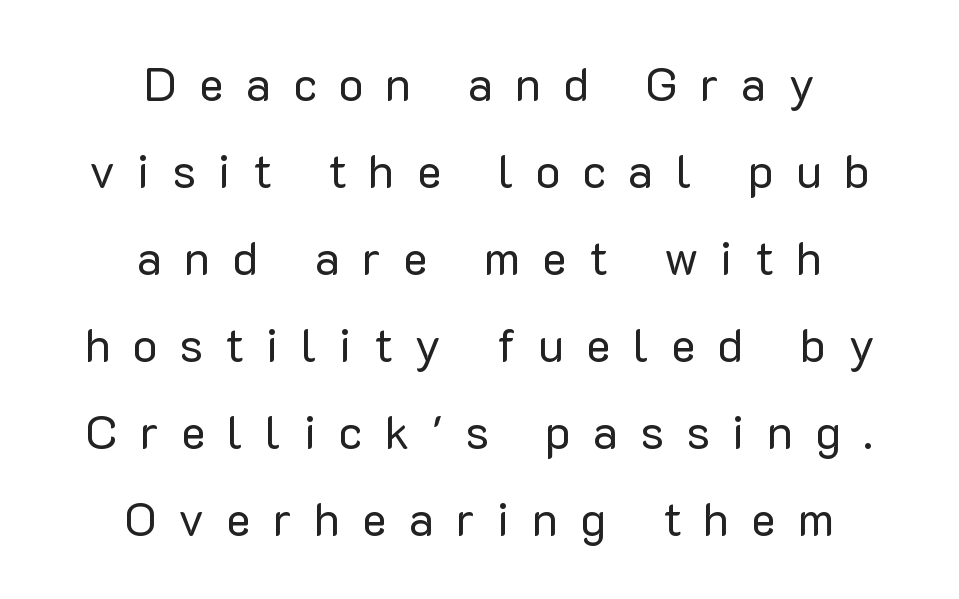
Q: Is the text bold? A: No.
Q: Is the text italic (slanted)? A: No, it is upright.
Q: Is the typeface a serif or a sans-serif typeface? A: Sans-serif.
Q: Is the text underlined? A: No.
Q: How is the paragraph aligned? A: Centered.
Q: Is the spacing between letters normal or unusually wide? A: Unusually wide.
Q: Width (condensed, normal, or wide)? A: Normal.
Q: Stroke contrast? A: Low.
Q: x-height? A: Medium.
Q: Monospaced? A: No.
